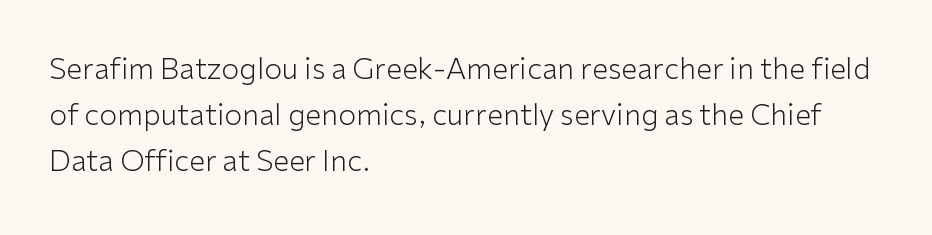
Q: Is the text bold? A: No.
Q: Is the text italic (slanted)? A: No, it is upright.
Q: Is the typeface a serif or a sans-serif typeface? A: Sans-serif.
Q: Is the text underlined? A: No.
Q: How is the paragraph aligned? A: Left-aligned.
Q: Is the spacing between letters normal or unusually wide? A: Normal.
Q: Is the spacing between lines tight, normal or loose? A: Normal.
Q: Width (condensed, normal, or wide)? A: Normal.
Q: Stroke contrast? A: Low.
Q: x-height? A: Medium.
Q: Monospaced? A: No.
